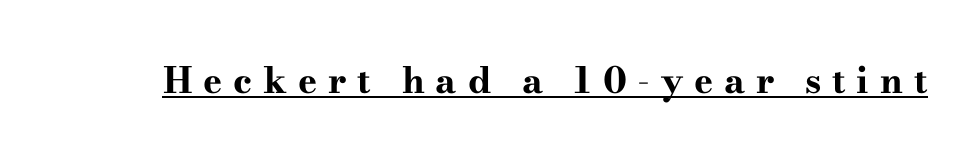
{"serif": "yes", "italic": "no", "bold": "yes", "weight": "bold", "width": "wide", "stroke_contrast": "high", "x_height": "small", "monospaced": "no", "underline": "yes", "letter_spacing": "wide", "letter_spacing_em": 0.3, "glyph_px": 36}
